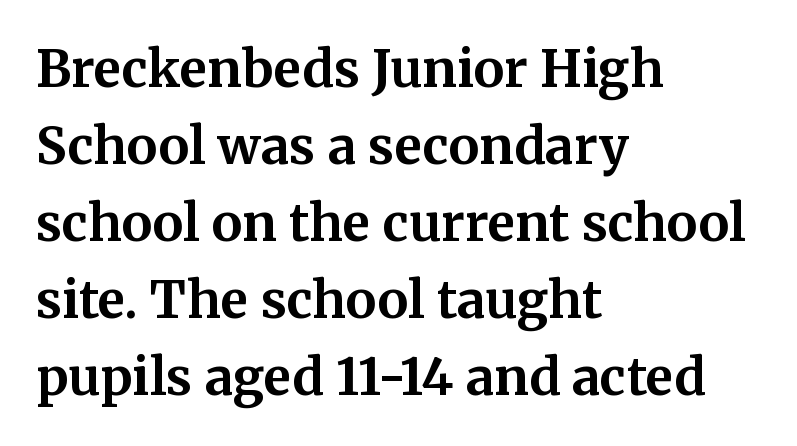
{"serif": "yes", "italic": "no", "bold": "yes", "weight": "bold", "width": "normal", "stroke_contrast": "medium", "x_height": "medium", "monospaced": "no", "underline": "no", "align": "left", "line_spacing": "normal", "line_spacing_ratio": 1.51, "letter_spacing": "normal", "letter_spacing_em": 0.0, "glyph_px": 51}
